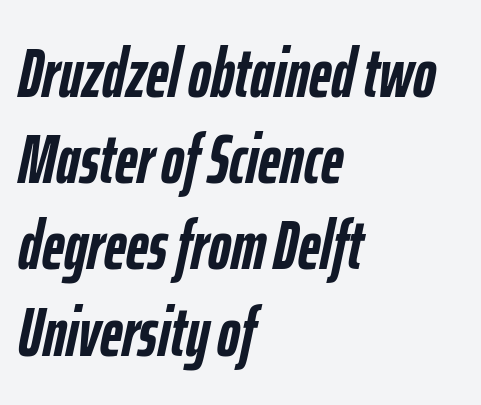
The image shows 69 px semibold, condensed type, italic (leaning right); set left-aligned, normal line spacing (1.25x), normal letter spacing, not underlined; low stroke contrast and a medium x-height.
